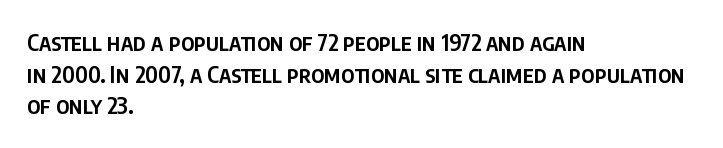
{"italic": "no", "bold": "semi", "underline": "no", "align": "left", "line_spacing": "normal", "line_spacing_ratio": 1.38, "letter_spacing": "normal", "letter_spacing_em": 0.0, "glyph_px": 23}
